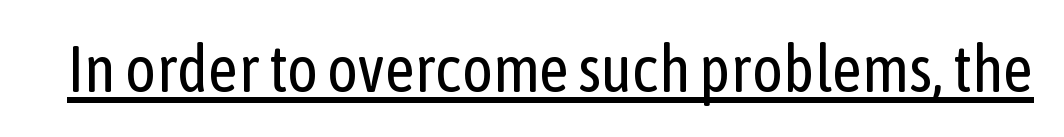
Weight class: somewhere from thin through regular. Varying glyph widths throughout — classic text-font behaviour. Style check: upright. The words here are underlined.
